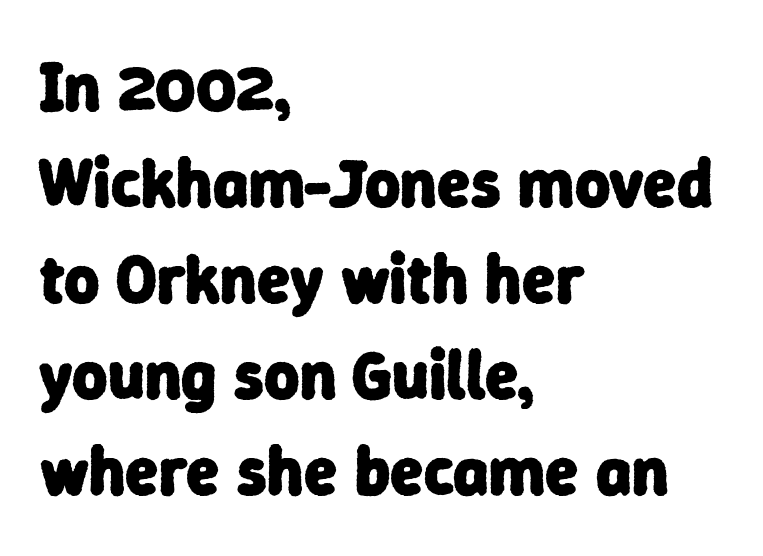
{"serif": "no", "bold": "yes", "weight": "heavy", "width": "normal", "stroke_contrast": "low", "x_height": "medium", "monospaced": "no", "underline": "no", "align": "left", "line_spacing": "normal", "line_spacing_ratio": 1.41, "letter_spacing": "normal", "letter_spacing_em": 0.0, "glyph_px": 68}
